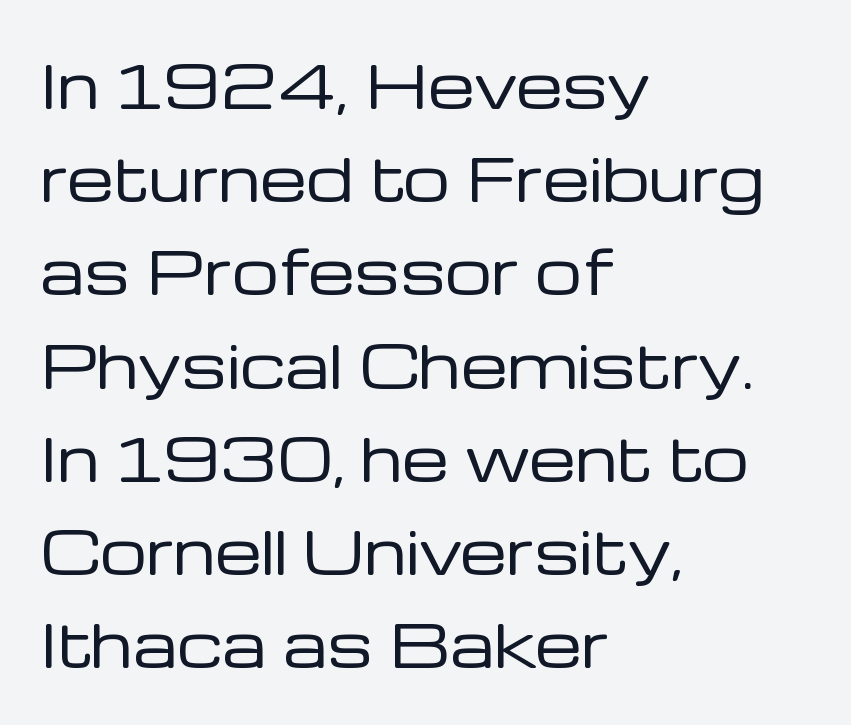
Anything drawn beneath the words? Only blank space. Default kerning and tracking; the words read as compact shapes. The glyphs in this specimen are sans serif. The designer left line spacing at the default. Stems here are at most as thick as an everyday book face. The typography opts for an upright posture over an oblique one.
